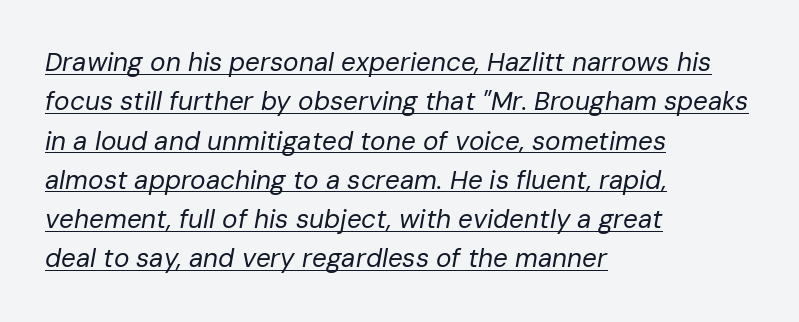
Whoever set this chose a conventional vertical rhythm. Is the letter spacing exaggerated? No — it looks like the ordinary default. The passage is arranged the way most books set body copy — flush left. The rendering applies a slant to the glyphs. The typeface has the unassuming heft of standard copy or less.
